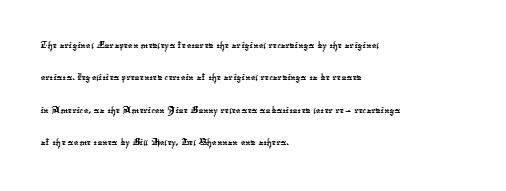
{"underline": "no", "align": "left", "line_spacing": "normal", "line_spacing_ratio": 1.35, "letter_spacing": "normal", "letter_spacing_em": 0.0, "glyph_px": 24}
